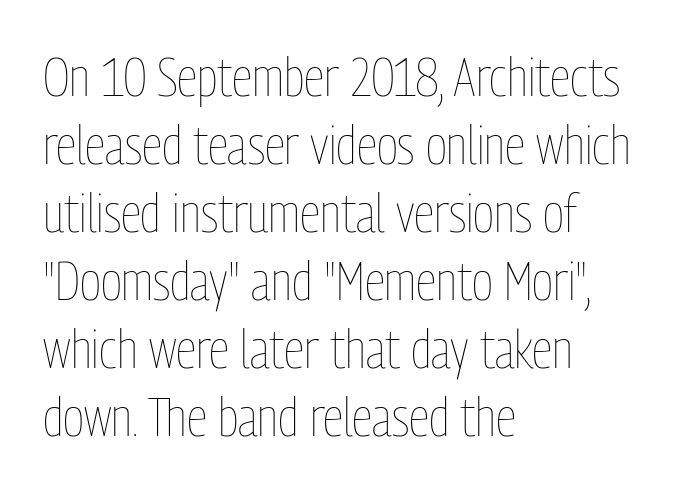
The image shows 54 px thin, condensed type, upright; set left-aligned, normal line spacing (1.26x), normal letter spacing, not underlined; low stroke contrast and a medium x-height.
